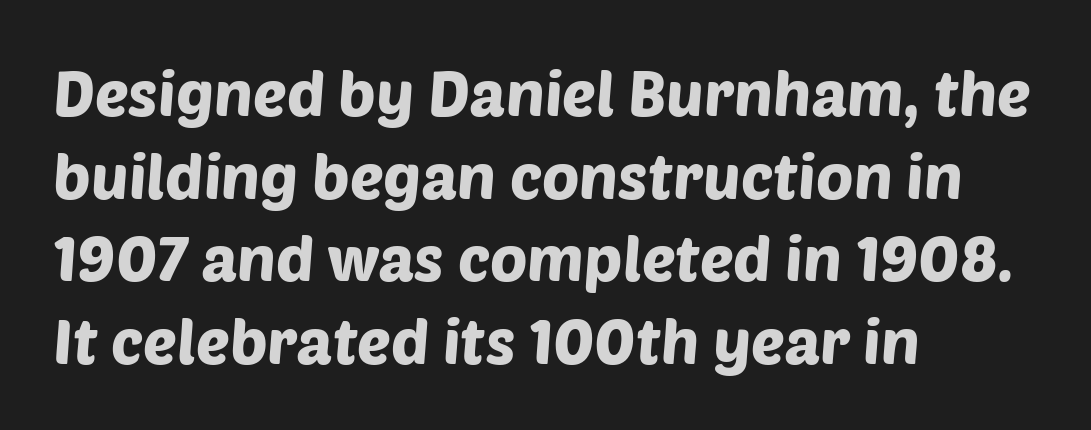
Q: Is the typeface a serif or a sans-serif typeface? A: Sans-serif.
Q: Is the text underlined? A: No.
Q: How is the paragraph aligned? A: Left-aligned.
Q: Is the spacing between letters normal or unusually wide? A: Normal.
Q: Is the spacing between lines tight, normal or loose? A: Normal.
Q: Width (condensed, normal, or wide)? A: Normal.
Q: Stroke contrast? A: Low.
Q: x-height? A: Large.
Q: Monospaced? A: No.
